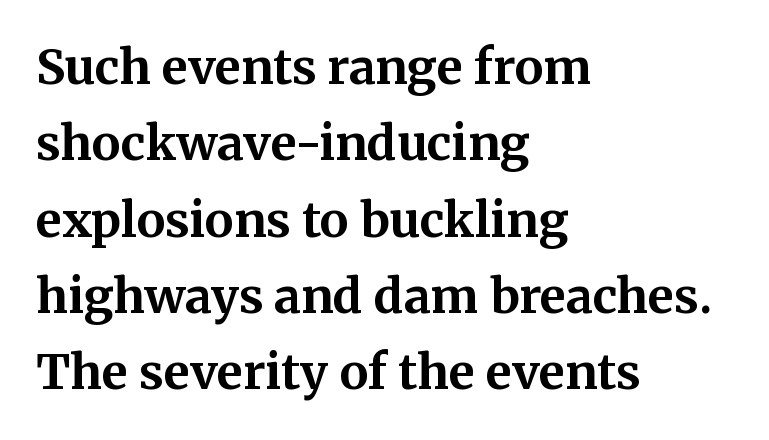
Strokes here are thick enough to call this a true bold. The text was rendered using a seriffed face with decorative stroke endings. Regular leading. A typesetter would call this proportional, since set widths differ per character.
